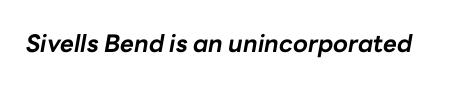
The image shows 24 px bold type, italic (leaning right); set normal letter spacing, not underlined.
